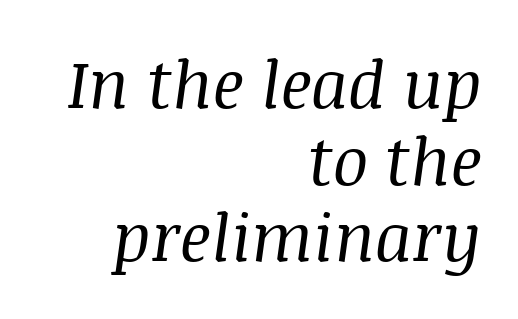
The image shows 66 px regular-weight serif type, italic (leaning right); set right-aligned, line spacing 1.16x, normal letter spacing, not underlined; medium stroke contrast and a large x-height.
